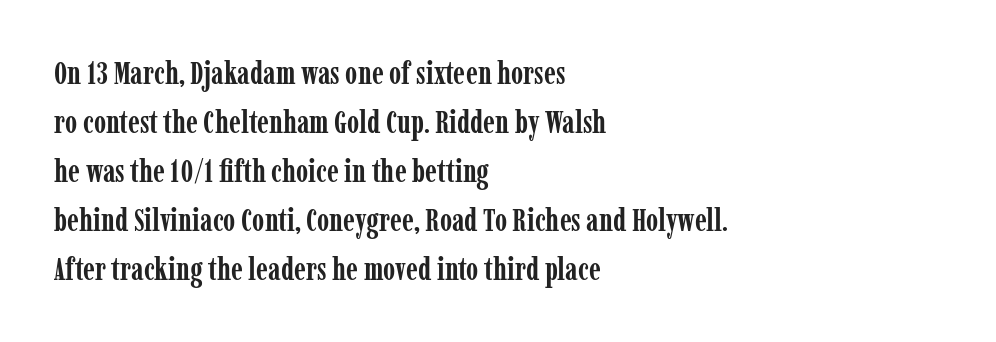
{"serif": "yes", "italic": "no", "bold": "yes", "weight": "semibold", "width": "condensed", "stroke_contrast": "low", "x_height": "medium", "monospaced": "no", "underline": "no", "align": "left", "line_spacing": "normal", "line_spacing_ratio": 1.58, "letter_spacing": "normal", "letter_spacing_em": 0.0, "glyph_px": 31}
